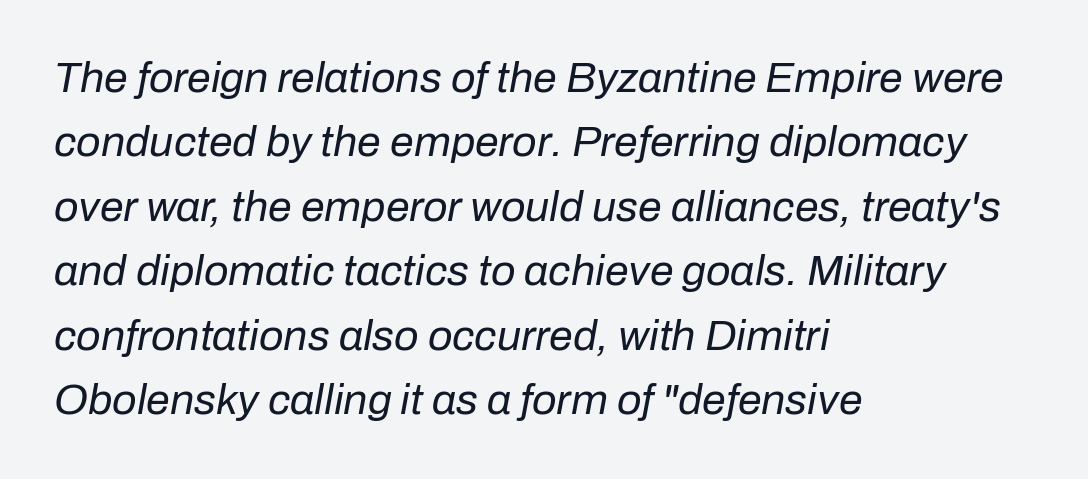
The image shows 43 px regular-weight type, italic (leaning right); set left-aligned, normal line spacing (1.5x), normal letter spacing, not underlined; low stroke contrast and a medium x-height.
